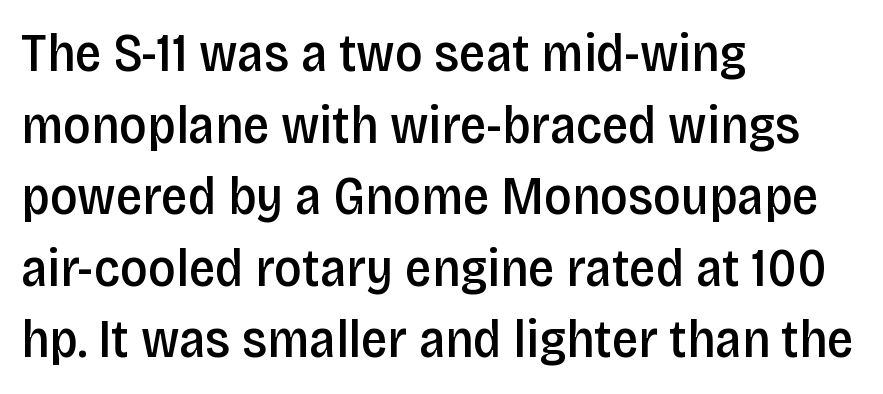
The image shows 53 px semibold, condensed sans-serif type, upright; set left-aligned, normal line spacing (1.35x), normal letter spacing, not underlined; low stroke contrast and a large x-height.
